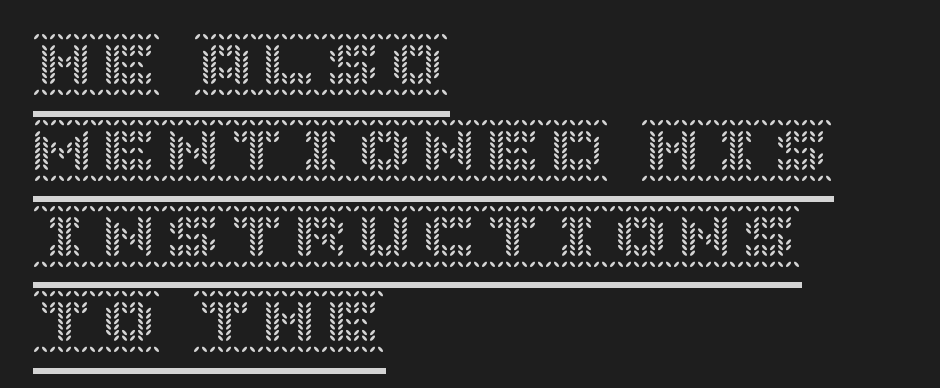
Q: Is the text italic (slanted)? A: No, it is upright.
Q: Is the text underlined? A: Yes.
Q: How is the paragraph aligned? A: Left-aligned.
Q: Is the spacing between letters normal or unusually wide? A: Normal.
Q: Is the spacing between lines tight, normal or loose? A: Normal.
Q: Width (condensed, normal, or wide)? A: Normal.
Q: x-height? A: Large.
